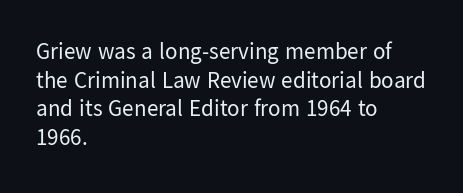
The image shows 23 px text type, upright; set left-aligned, normal line spacing (1.25x), normal letter spacing, not underlined.
